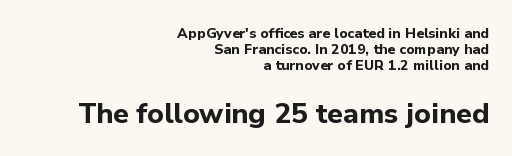
{"serif": "no", "italic": "no", "bold": "yes", "weight": "bold", "width": "normal", "stroke_contrast": "low", "x_height": "medium", "monospaced": "no", "underline": "no", "align": "right", "line_spacing": "tight", "line_spacing_ratio": 1.15, "letter_spacing": "normal", "letter_spacing_em": 0.0, "larger_block": "second", "size_ratio": 2.0, "glyph_px": 28}
